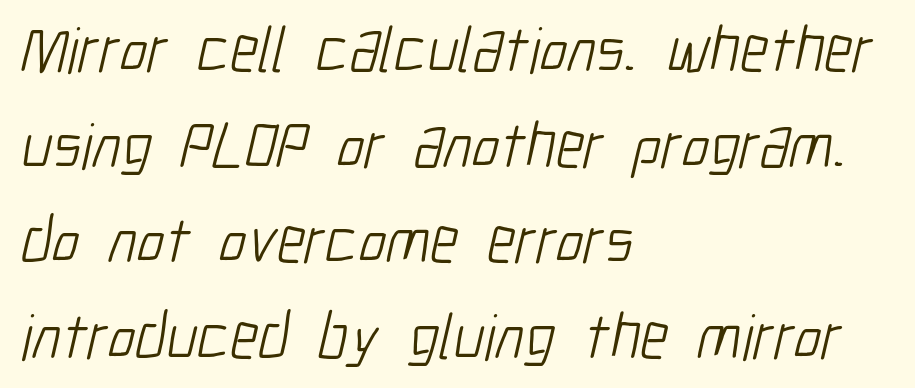
Q: Is the text bold? A: No.
Q: Is the typeface a serif or a sans-serif typeface? A: Sans-serif.
Q: Is the text underlined? A: No.
Q: How is the paragraph aligned? A: Left-aligned.
Q: Is the spacing between letters normal or unusually wide? A: Normal.
Q: Is the spacing between lines tight, normal or loose? A: Normal.
Q: Width (condensed, normal, or wide)? A: Condensed.
Q: Stroke contrast? A: Low.
Q: x-height? A: Medium.
Q: Monospaced? A: No.
